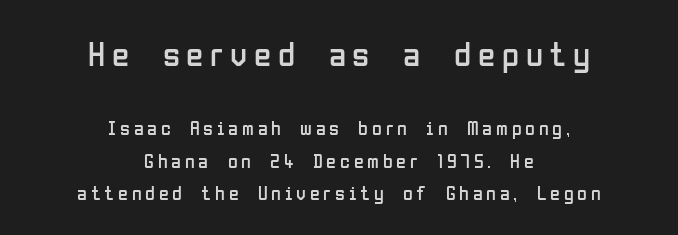
Nope, not italic — everything's standing straight. Words float on clear page, feet unadorned. No heavy texture on the line: the type isn't bold. Top chunk: large. Bottom chunk: small. Look at the bottom of the vertical strokes: they stop flat, with no serifs.
